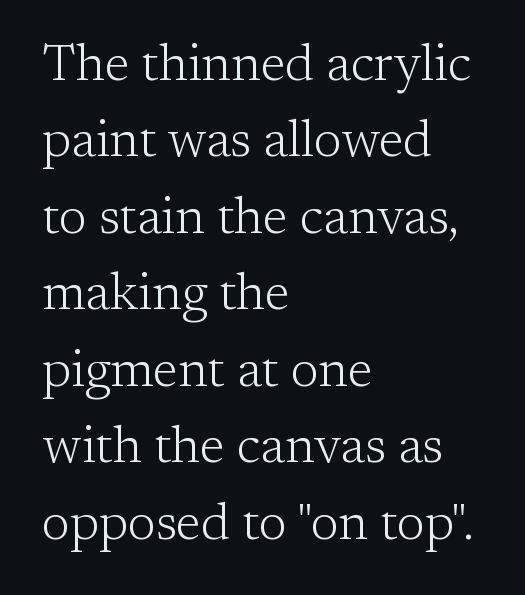
Q: Is the text bold? A: No.
Q: Is the text italic (slanted)? A: No, it is upright.
Q: Is the typeface a serif or a sans-serif typeface? A: Serif.
Q: Is the text underlined? A: No.
Q: How is the paragraph aligned? A: Left-aligned.
Q: Is the spacing between letters normal or unusually wide? A: Normal.
Q: Is the spacing between lines tight, normal or loose? A: Normal.
Q: Width (condensed, normal, or wide)? A: Normal.
Q: Stroke contrast? A: Low.
Q: x-height? A: Medium.
Q: Monospaced? A: No.
